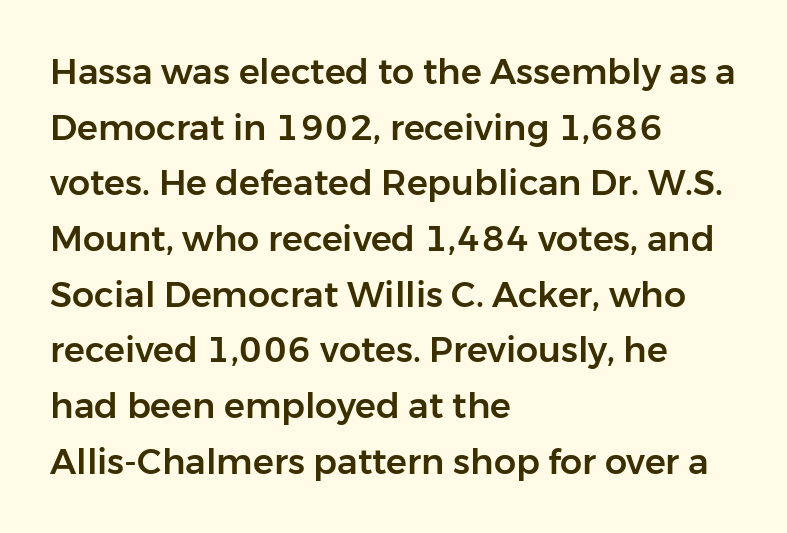
The line-height multiplier appears to be the usual default. The face used here is proportionally spaced, like ordinary book or web type. Students, note that the glyphs here touch the page at normal intervals. This sample is left-justified, so line endings fall wherever the words run out.
